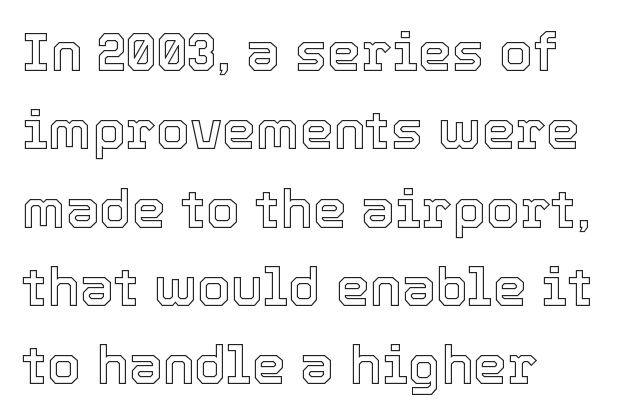
The image shows 54 px text type, upright; set left-aligned, normal line spacing (1.45x), normal letter spacing, not underlined; a medium x-height.
